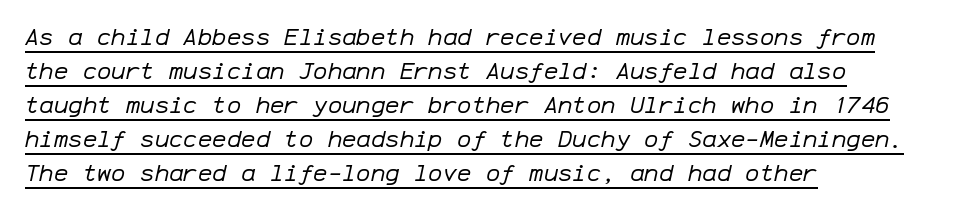
Q: Is the text bold? A: No.
Q: Is the text italic (slanted)? A: Yes, it leans right by about 12 degrees.
Q: Is the text underlined? A: Yes.
Q: How is the paragraph aligned? A: Left-aligned.
Q: Is the spacing between letters normal or unusually wide? A: Normal.
Q: Is the spacing between lines tight, normal or loose? A: Normal.
